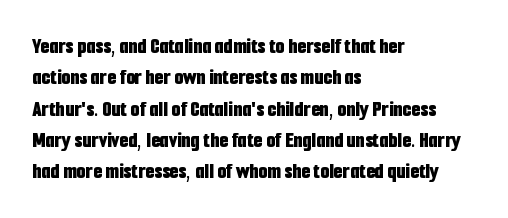
Q: Is the text bold? A: Yes.
Q: Is the text italic (slanted)? A: No, it is upright.
Q: Is the text underlined? A: No.
Q: How is the paragraph aligned? A: Left-aligned.
Q: Is the spacing between letters normal or unusually wide? A: Normal.
Q: Is the spacing between lines tight, normal or loose? A: Normal.
